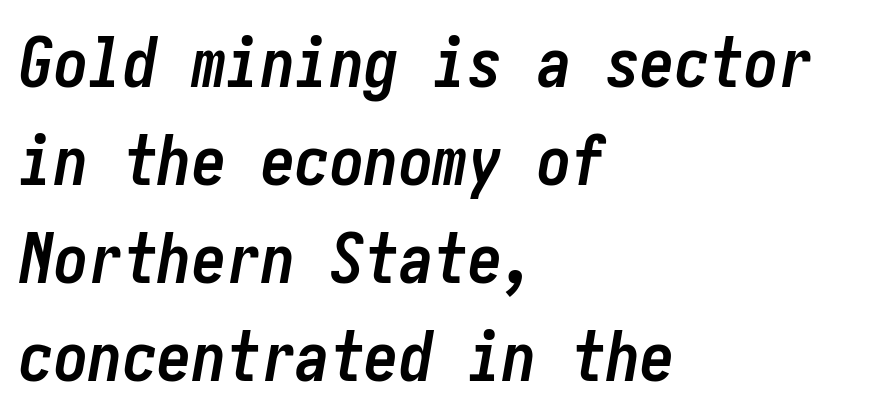
Q: Is the text bold? A: Yes.
Q: Is the text italic (slanted)? A: Yes, it leans right by about 10 degrees.
Q: Is the text underlined? A: No.
Q: How is the paragraph aligned? A: Left-aligned.
Q: Is the spacing between letters normal or unusually wide? A: Normal.
Q: Is the spacing between lines tight, normal or loose? A: Normal.
Q: Width (condensed, normal, or wide)? A: Condensed.
Q: Stroke contrast? A: Low.
Q: x-height? A: Medium.
